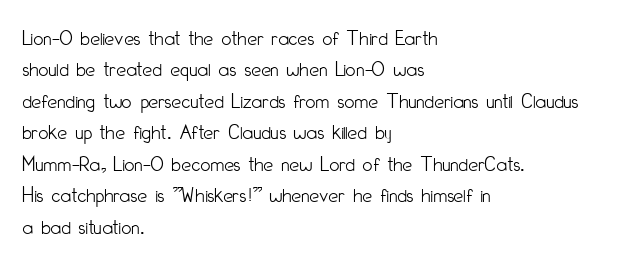
Q: Is the text bold? A: No.
Q: Is the text italic (slanted)? A: No, it is upright.
Q: Is the text underlined? A: No.
Q: How is the paragraph aligned? A: Left-aligned.
Q: Is the spacing between letters normal or unusually wide? A: Normal.
Q: Is the spacing between lines tight, normal or loose? A: Normal.
